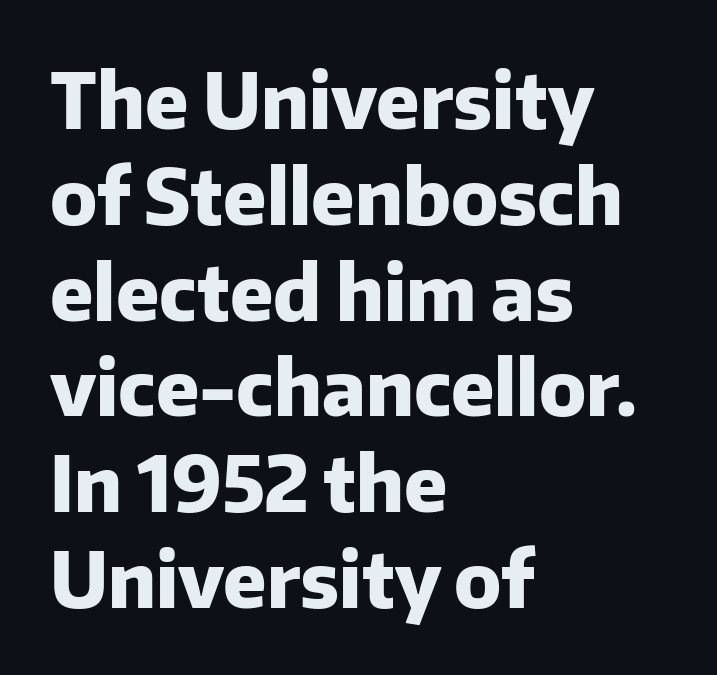
The image shows 76 px heavy sans-serif type, upright; set left-aligned, normal line spacing (1.26x), normal letter spacing, not underlined; low stroke contrast and a medium x-height.
